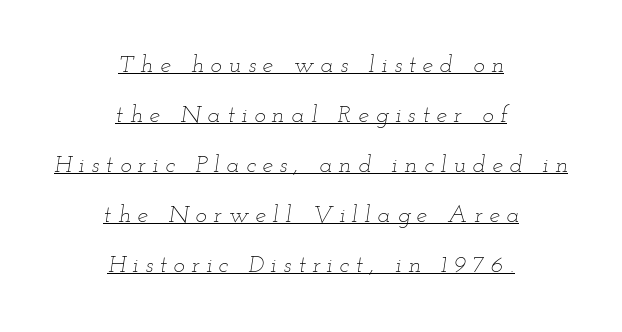
Is the type slanted? Yes — the strokes lean at a clear angle. Layout note: lines centered. This rendering widens character spacing well past its baseline value. The typesetter has applied underlining to the passage shown. This block would shrink considerably if given ordinary leading; it's expanded now.
